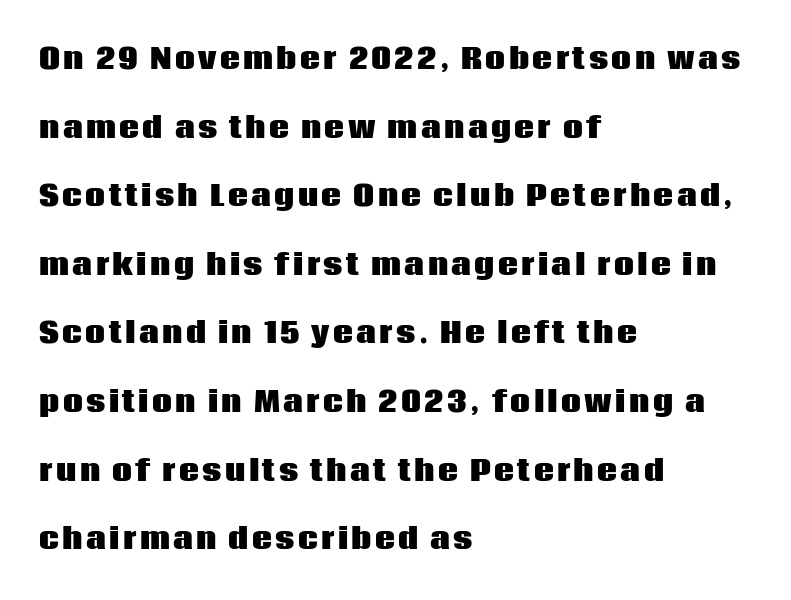
Q: Is the text bold? A: Yes.
Q: Is the text italic (slanted)? A: No, it is upright.
Q: Is the typeface a serif or a sans-serif typeface? A: Sans-serif.
Q: Is the text underlined? A: No.
Q: How is the paragraph aligned? A: Left-aligned.
Q: Is the spacing between lines tight, normal or loose? A: Loose.
Q: Width (condensed, normal, or wide)? A: Normal.
Q: Stroke contrast? A: Low.
Q: x-height? A: Large.
Q: Monospaced? A: No.
